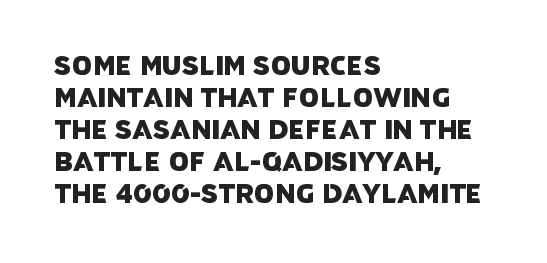
{"underline": "no", "align": "left", "line_spacing_ratio": 1.23, "letter_spacing": "normal", "letter_spacing_em": 0.0, "glyph_px": 26}
